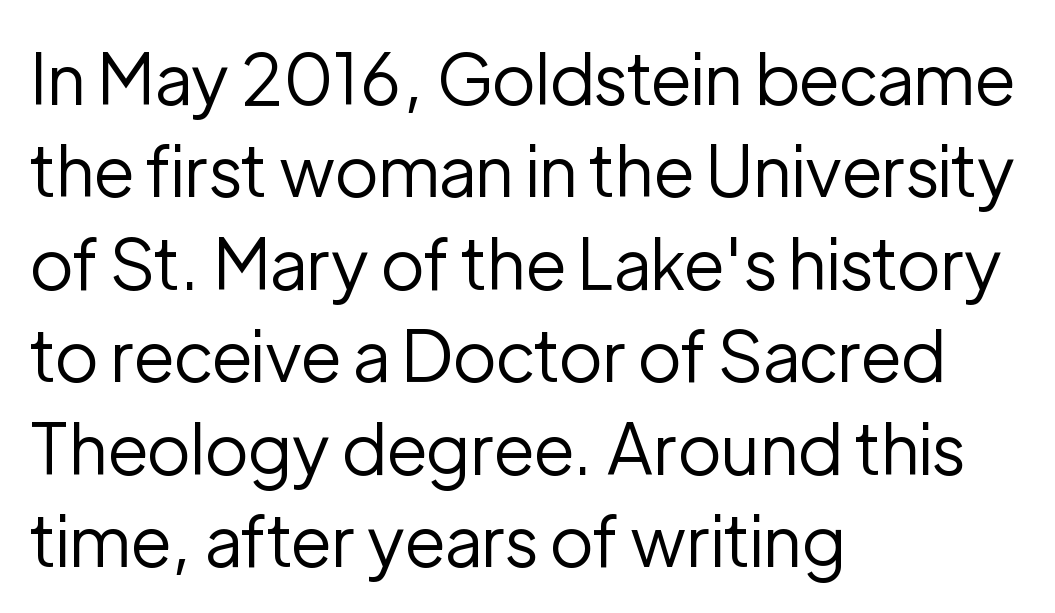
Q: Is the text bold? A: No.
Q: Is the text italic (slanted)? A: No, it is upright.
Q: Is the typeface a serif or a sans-serif typeface? A: Sans-serif.
Q: Is the text underlined? A: No.
Q: How is the paragraph aligned? A: Left-aligned.
Q: Is the spacing between letters normal or unusually wide? A: Normal.
Q: Is the spacing between lines tight, normal or loose? A: Normal.
Q: Width (condensed, normal, or wide)? A: Normal.
Q: Stroke contrast? A: Low.
Q: x-height? A: Medium.
Q: Monospaced? A: No.
